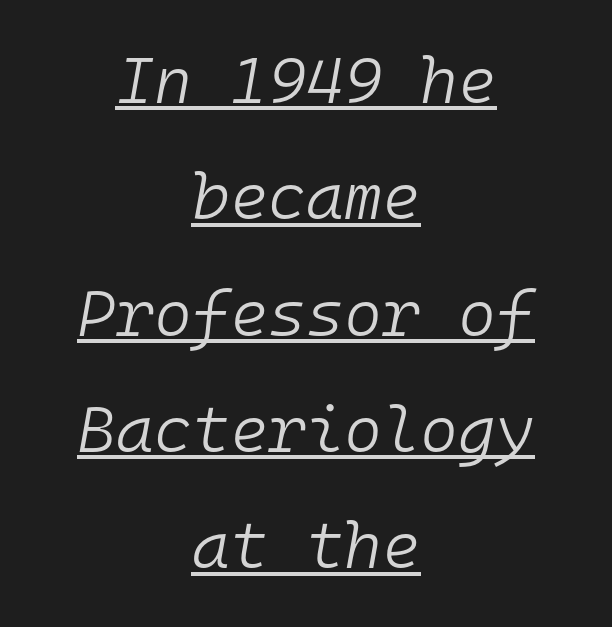
The image shows 65 px light type, italic (leaning right), monospaced; set centered, line spacing 1.79x, normal letter spacing, underlined; low stroke contrast and a medium x-height.
